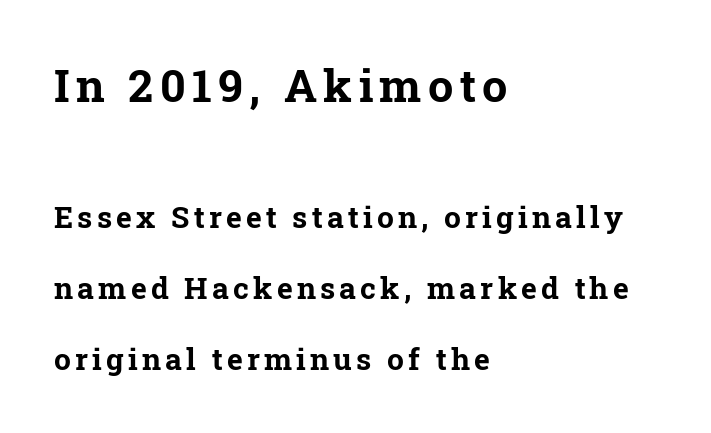
{"serif": "yes", "italic": "no", "bold": "yes", "weight": "bold", "width": "normal", "stroke_contrast": "low", "x_height": "medium", "monospaced": "no", "underline": "no", "align": "left", "line_spacing": "loose", "line_spacing_ratio": 2.36, "larger_block": "first", "size_ratio": 1.5, "glyph_px": 45}
